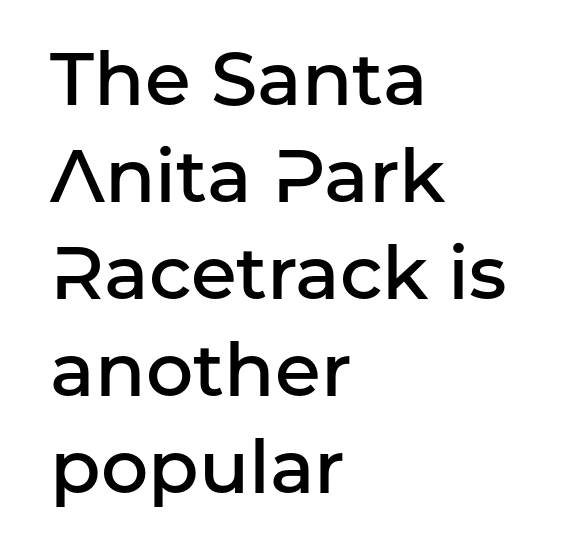
The letters are semibold — heavier than regular but short of a full bold. The characters display no serif detailing; their extremities are plain. Just letters on the line, the space beneath them empty. Notice how the passage keeps a crisp vertical edge on the left only. The designer left line spacing at the default.
